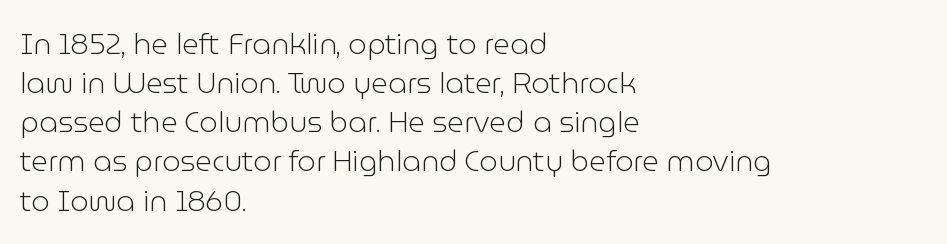
Q: Is the text bold? A: No.
Q: Is the text italic (slanted)? A: No, it is upright.
Q: Is the typeface a serif or a sans-serif typeface? A: Sans-serif.
Q: Is the text underlined? A: No.
Q: How is the paragraph aligned? A: Left-aligned.
Q: Is the spacing between letters normal or unusually wide? A: Normal.
Q: Is the spacing between lines tight, normal or loose? A: Normal.
Q: Width (condensed, normal, or wide)? A: Normal.
Q: Stroke contrast? A: Low.
Q: x-height? A: Medium.
Q: Monospaced? A: No.
